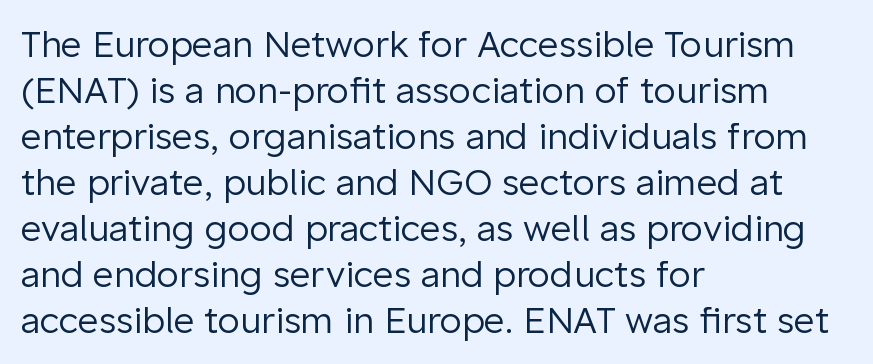
The space beneath each line is pristine and unruled. The vertical gap from one line to the next is medium. A typesetter would label this face a sans. In CSS terms this would be text-align: left. Compared with a typical body face, this is equally light or lighter still.
